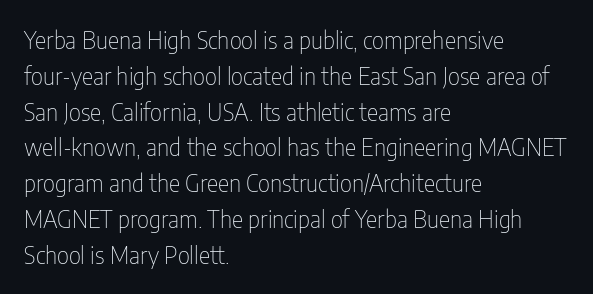
Q: Is the text bold? A: No.
Q: Is the text italic (slanted)? A: No, it is upright.
Q: Is the text underlined? A: No.
Q: How is the paragraph aligned? A: Left-aligned.
Q: Is the spacing between letters normal or unusually wide? A: Normal.
Q: Is the spacing between lines tight, normal or loose? A: Normal.
